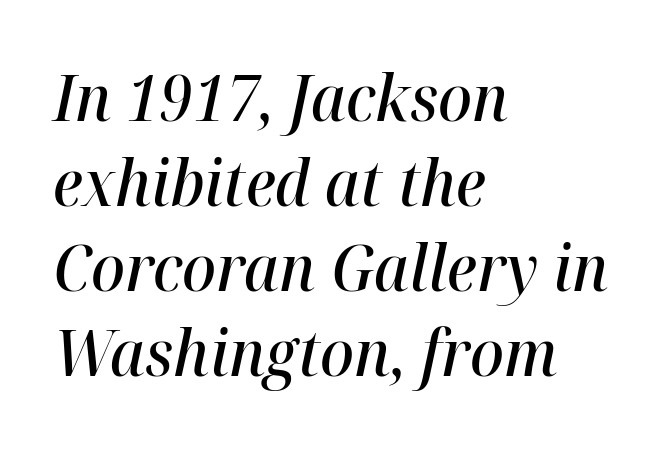
Q: Is the text bold? A: Semi-bold.
Q: Is the text italic (slanted)? A: Yes, it leans right by about 12 degrees.
Q: Is the text underlined? A: No.
Q: How is the paragraph aligned? A: Left-aligned.
Q: Is the spacing between letters normal or unusually wide? A: Normal.
Q: Is the spacing between lines tight, normal or loose? A: Normal.
Q: Width (condensed, normal, or wide)? A: Normal.
Q: Stroke contrast? A: High.
Q: x-height? A: Medium.
Q: Monospaced? A: No.
